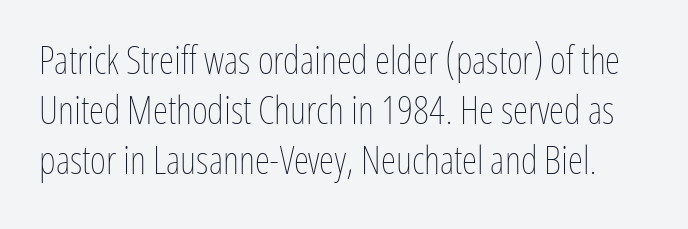
{"italic": "no", "bold": "no", "weight": "thin", "width": "condensed", "stroke_contrast": "low", "x_height": "medium", "monospaced": "no", "underline": "no", "line_spacing": "normal", "line_spacing_ratio": 1.28, "letter_spacing": "normal", "letter_spacing_em": 0.0, "glyph_px": 39}
